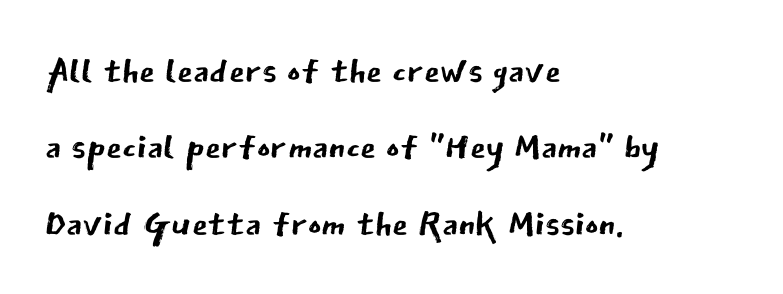
{"serif": "no", "italic": "no", "bold": "no", "weight": "regular", "width": "normal", "stroke_contrast": "low", "x_height": "medium", "monospaced": "no", "underline": "no", "align": "left", "line_spacing": "normal", "line_spacing_ratio": 1.5, "letter_spacing": "normal", "letter_spacing_em": 0.0, "glyph_px": 51}
